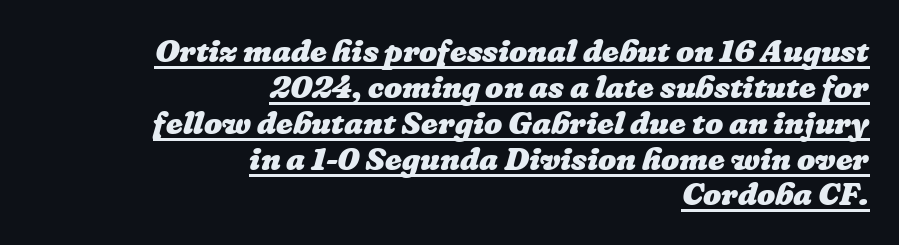
Each word holds together tightly as a unit, with standard inter-letter gaps. Think of a printed novel: that variable character pitch is what you see here. Interline gaps are noticeably narrow in this sample. This rendering uses right alignment, leaving the left contour irregular. Notice how a bar underscores the lettering throughout.
